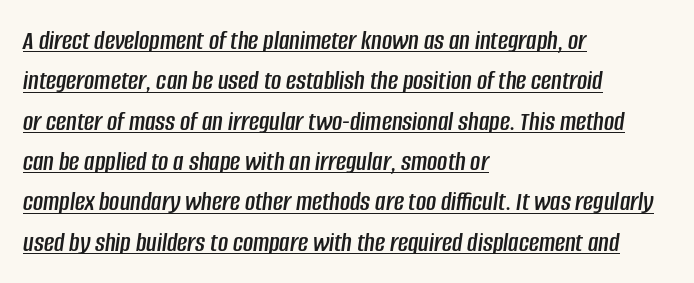
Q: Is the text italic (slanted)? A: Yes, it leans right by about 8 degrees.
Q: Is the text underlined? A: Yes.
Q: How is the paragraph aligned? A: Left-aligned.
Q: Is the spacing between letters normal or unusually wide? A: Normal.
Q: Is the spacing between lines tight, normal or loose? A: Normal.
Q: Width (condensed, normal, or wide)? A: Condensed.
Q: Stroke contrast? A: Low.
Q: x-height? A: Large.
Q: Monospaced? A: No.
